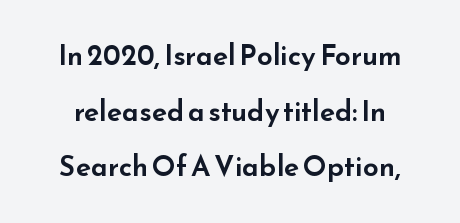
{"serif": "no", "italic": "no", "width": "wide", "stroke_contrast": "low", "x_height": "small", "monospaced": "no", "underline": "no", "line_spacing": "loose", "line_spacing_ratio": 1.99, "letter_spacing": "normal", "letter_spacing_em": 0.0, "glyph_px": 28}
